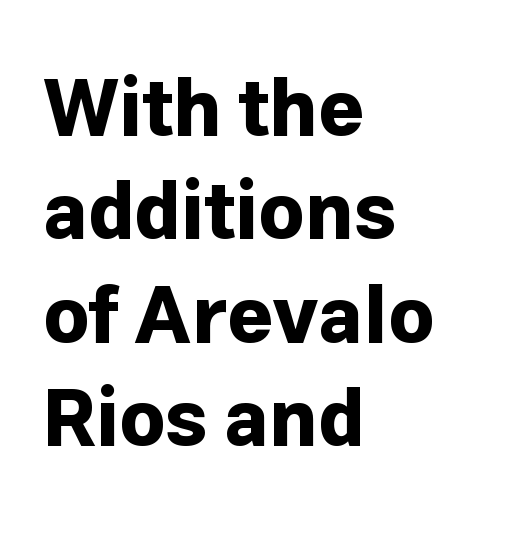
Q: Is the text bold? A: Yes.
Q: Is the text italic (slanted)? A: No, it is upright.
Q: Is the typeface a serif or a sans-serif typeface? A: Sans-serif.
Q: Is the text underlined? A: No.
Q: How is the paragraph aligned? A: Left-aligned.
Q: Is the spacing between letters normal or unusually wide? A: Normal.
Q: Is the spacing between lines tight, normal or loose? A: Normal.
Q: Width (condensed, normal, or wide)? A: Normal.
Q: Stroke contrast? A: Low.
Q: x-height? A: Medium.
Q: Monospaced? A: No.
